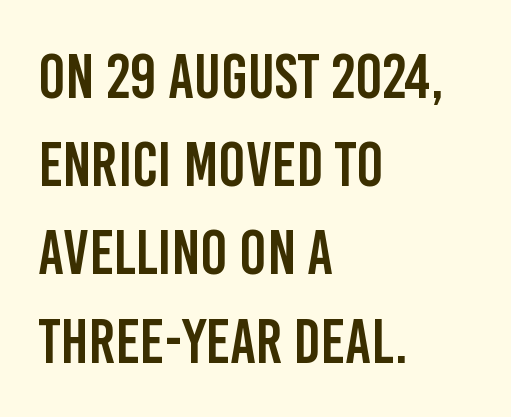
The image shows 63 px condensed sans-serif type, upright; set left-aligned, normal line spacing (1.4x), normal letter spacing, not underlined; low stroke contrast and a large x-height.
